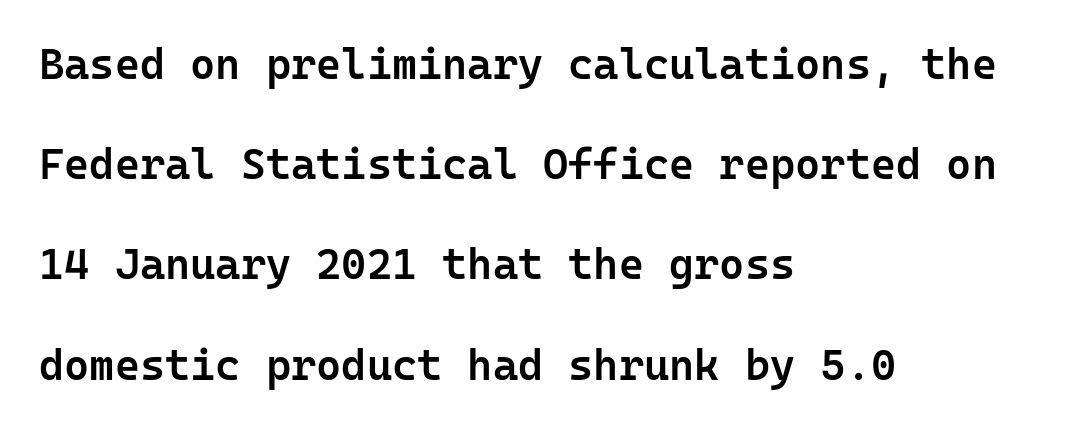
Q: Is the text bold? A: Semi-bold.
Q: Is the text italic (slanted)? A: No, it is upright.
Q: Is the typeface a serif or a sans-serif typeface? A: Sans-serif.
Q: Is the text underlined? A: No.
Q: How is the paragraph aligned? A: Left-aligned.
Q: Is the spacing between letters normal or unusually wide? A: Normal.
Q: Is the spacing between lines tight, normal or loose? A: Loose.
Q: Width (condensed, normal, or wide)? A: Normal.
Q: Stroke contrast? A: Low.
Q: x-height? A: Medium.
Q: Monospaced? A: Yes.
